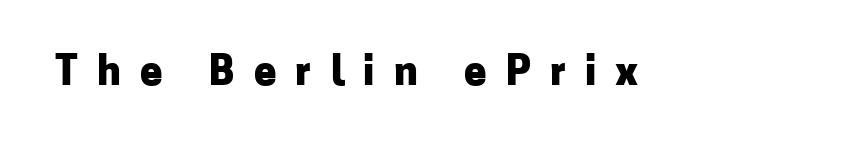
{"serif": "no", "italic": "no", "bold": "yes", "weight": "heavy", "width": "normal", "stroke_contrast": "low", "x_height": "medium", "monospaced": "no", "underline": "no", "letter_spacing": "wide", "letter_spacing_em": 0.48, "glyph_px": 40}
